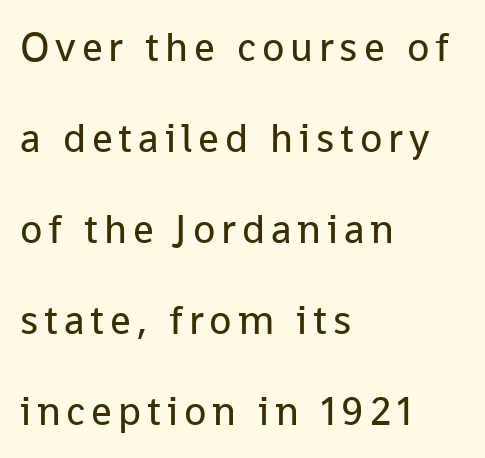
The image shows 41 px regular-weight sans-serif type, upright; set left-aligned, loose line spacing (2.22x), not underlined; low stroke contrast and a medium x-height.
